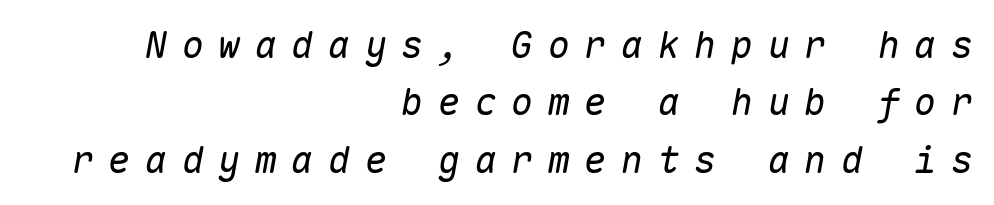
The image shows 37 px regular-weight type, italic (leaning right), monospaced; set right-aligned, normal line spacing (1.55x), unusually wide letter spacing (+0.39 em), not underlined; low stroke contrast and a medium x-height.
